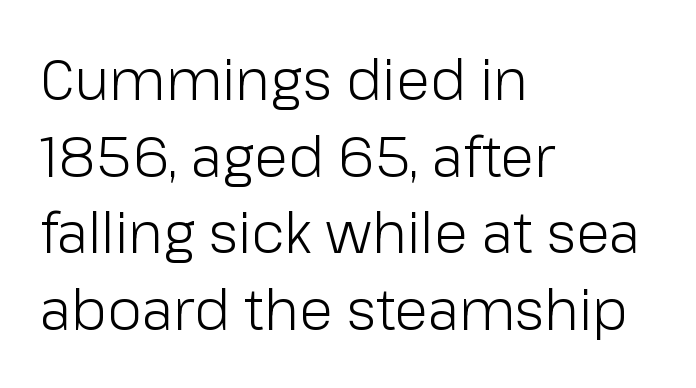
A quiet, ordinary-to-light weight characterises the typeface. Is the letter spacing exaggerated? No — it looks like the ordinary default. The rendering shows plain stroke endings on the letterforms — a sans-serif design. Posture: straight, roman, zero tilt.
